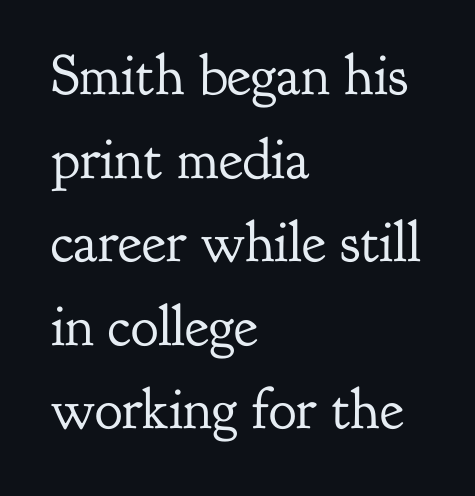
{"serif": "yes", "italic": "no", "bold": "no", "weight": "regular", "width": "normal", "stroke_contrast": "low", "x_height": "small", "monospaced": "no", "underline": "no", "align": "left", "line_spacing": "normal", "line_spacing_ratio": 1.44, "letter_spacing": "normal", "letter_spacing_em": 0.0, "glyph_px": 58}
